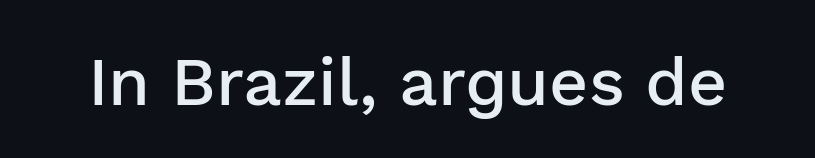
In terms of letterform style, serifs are entirely absent. Decoration check: the copy has no underline. There is no visible air inserted between adjacent glyphs. Spacing verdict: proportional, widths tailored to each character. Notice how the stems are strictly vertical — no italics here.
